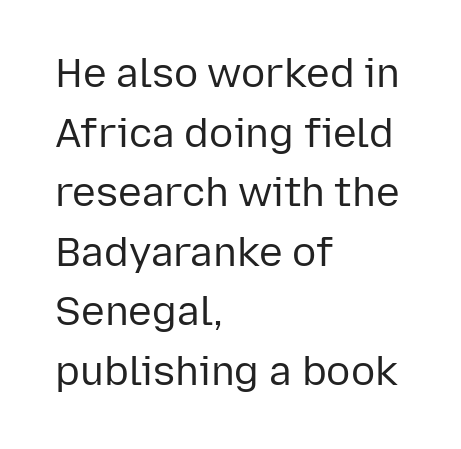
Grotesque or geometric, the face here clearly has no serifs. Does the copy run flush right? No — it runs flush left. Does the lettering tilt? It doesn't — this is upright. The line-height multiplier appears to be the usual default.
